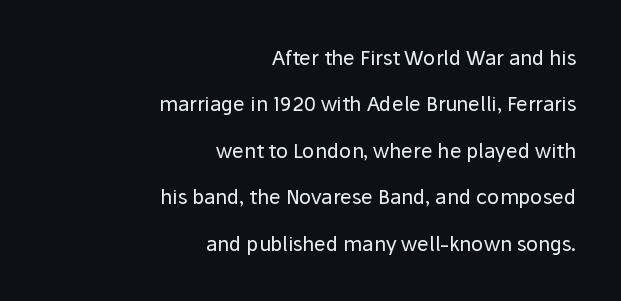
The tracking reads as untouched default to a designer's eye. Do the letters lean? They stand straight. Decoration check: the copy has no underline. Ink coverage per letter is moderate at most.
